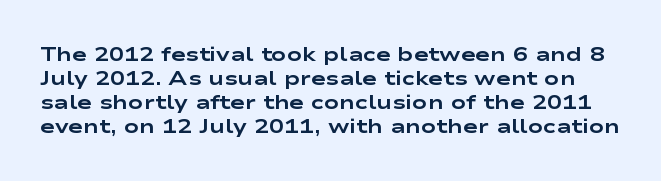
The image shows 20 px bold type, upright; set line spacing 1.2x, normal letter spacing, not underlined.
